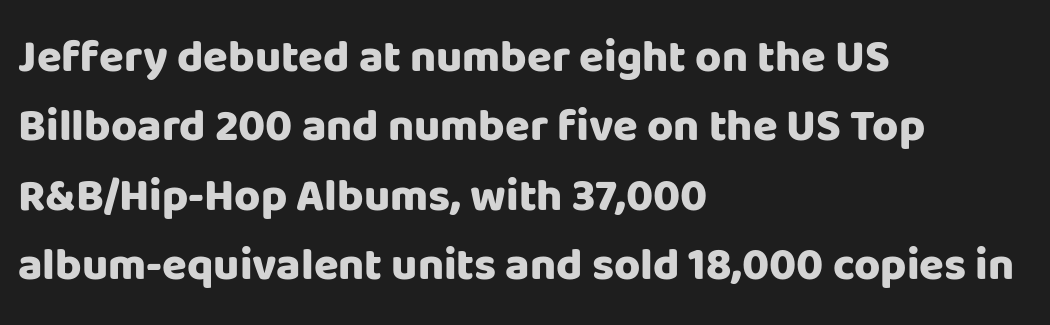
The image shows 45 px heavy sans-serif type, upright; set left-aligned, normal line spacing (1.54x), normal letter spacing, not underlined; low stroke contrast and a large x-height.
